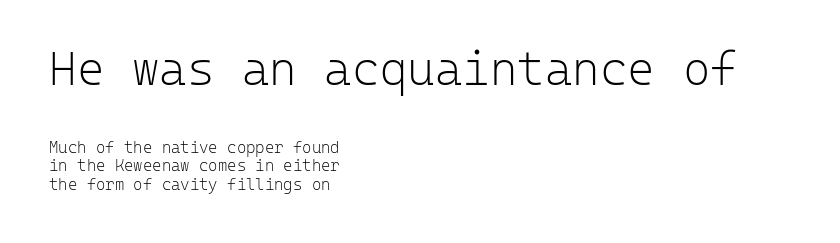
Q: Is the text bold? A: No.
Q: Is the text italic (slanted)? A: No, it is upright.
Q: Is the typeface a serif or a sans-serif typeface? A: Sans-serif.
Q: Is the text underlined? A: No.
Q: How is the paragraph aligned? A: Left-aligned.
Q: Is the spacing between letters normal or unusually wide? A: Normal.
Q: Is the spacing between lines tight, normal or loose? A: Tight.
Q: Which block of text is set in a larger size, the first (top) or the second (bottom)? A: The first (top) one.
Q: Width (condensed, normal, or wide)? A: Normal.
Q: Stroke contrast? A: Low.
Q: x-height? A: Medium.
Q: Monospaced? A: Yes.
